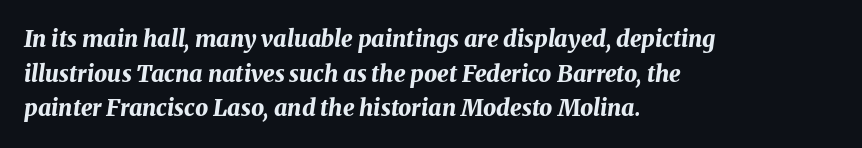
Q: Is the text bold? A: Yes.
Q: Is the text italic (slanted)? A: Yes, it leans right by about 8 degrees.
Q: Is the text underlined? A: No.
Q: How is the paragraph aligned? A: Left-aligned.
Q: Is the spacing between letters normal or unusually wide? A: Normal.
Q: Is the spacing between lines tight, normal or loose? A: Normal.
